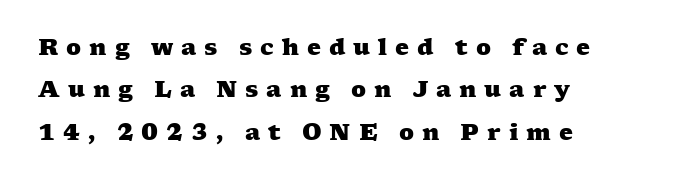
Q: Is the text bold? A: Yes.
Q: Is the text underlined? A: No.
Q: How is the paragraph aligned? A: Left-aligned.
Q: Is the spacing between letters normal or unusually wide? A: Unusually wide.
Q: Is the spacing between lines tight, normal or loose? A: Loose.
